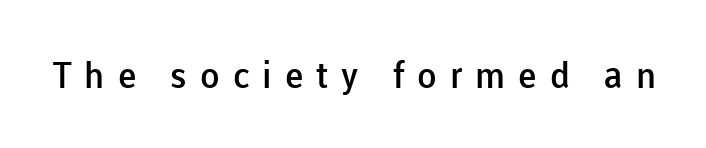
Regarding serifs, this sample does without them. A semibold gives these letters moderate extra thickness, short of bold. Tall strokes in this sample are plumb rather than angled. Observe the wide spacing: letters keep a clear distance from each other. The space beneath each line is pristine and unruled. The rendering uses natural spacing where letterforms have individual widths.
